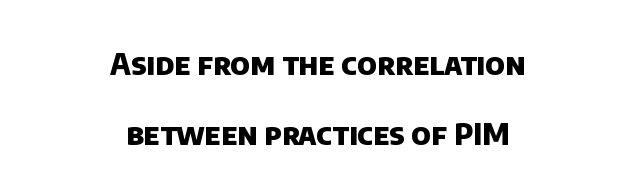
Q: Is the text bold? A: Yes.
Q: Is the typeface a serif or a sans-serif typeface? A: Sans-serif.
Q: Is the text underlined? A: No.
Q: How is the paragraph aligned? A: Centered.
Q: Is the spacing between letters normal or unusually wide? A: Normal.
Q: Is the spacing between lines tight, normal or loose? A: Loose.
Q: Width (condensed, normal, or wide)? A: Normal.
Q: Stroke contrast? A: Low.
Q: x-height? A: Large.
Q: Monospaced? A: No.
